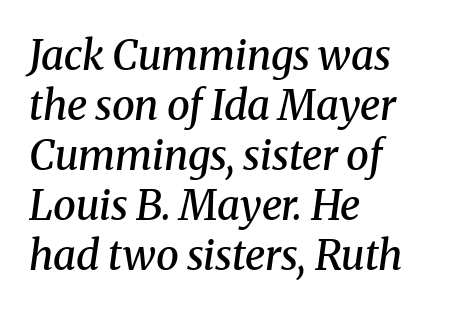
Italic? Definitely — the glyphs are oblique. No word sits above an underline. The sample has been set in demibold, a notch under bold. No extra tracking has been applied to these lines. Do the characters align in a grid? No, the font is proportional.
